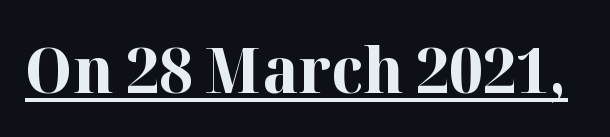
The image shows 63 px bold serif type, upright; set normal letter spacing, underlined; high stroke contrast and a medium x-height.
